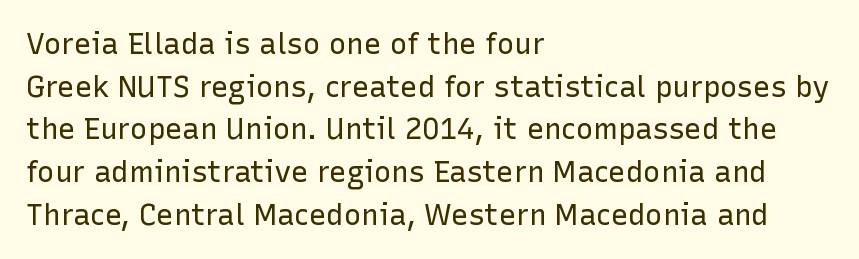
The image shows 29 px regular-weight sans-serif type, upright; set left-aligned, normal line spacing (1.47x), normal letter spacing, not underlined; low stroke contrast and a medium x-height.
